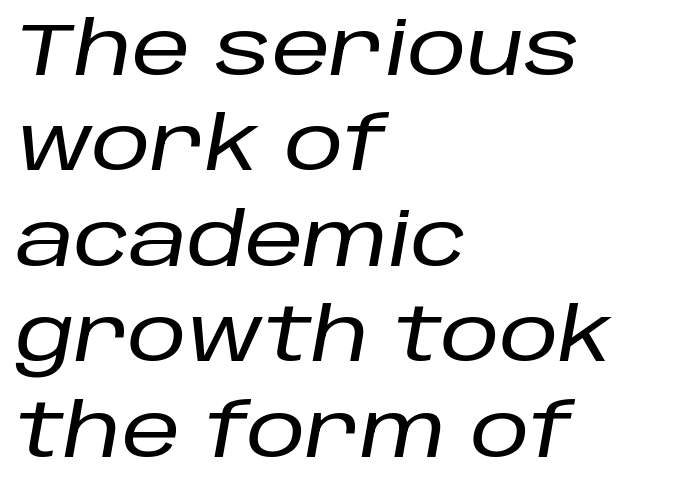
{"italic": "yes", "lean": "right", "slant_degrees": 10, "width": "normal", "stroke_contrast": "low", "x_height": "large", "monospaced": "no", "underline": "no", "align": "left", "line_spacing": "normal", "line_spacing_ratio": 1.29, "letter_spacing": "normal", "letter_spacing_em": 0.0, "glyph_px": 74}
